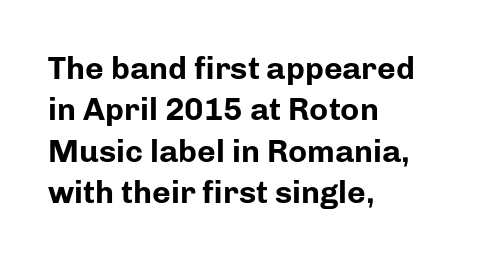
Spacing verdict: proportional, widths tailored to each character. Letter spacing: default. Stroke thickness is high; the sample reads as a true bold. These lines stack with their left ends in a neat column.
